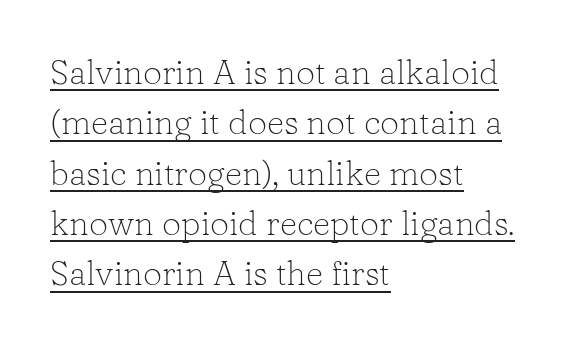
In terms of posture, this sample is upright. Here the designer chose a conventional face with non-uniform glyph widths. A serif font was chosen for this passage. Check the space under the baseline: a stroke is drawn there.
